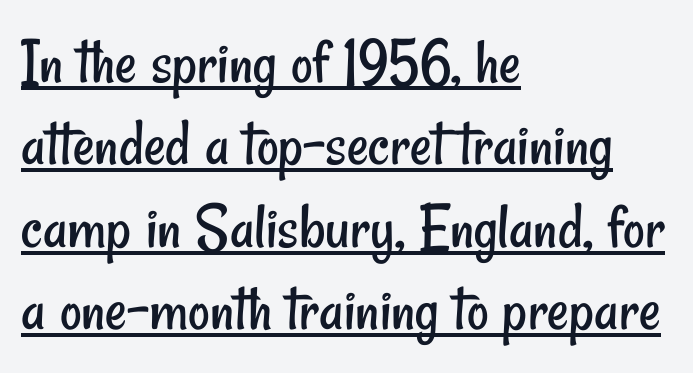
Regarding serifs, this sample does without them. This sample is left-justified, so line endings fall wherever the words run out. The font sits on the lighter half of the weight spectrum, regular included. The letters sit at their default tracking, neither squeezed nor spread.
